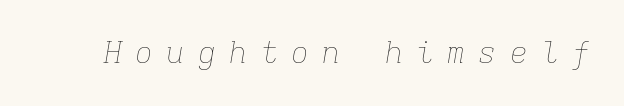
Q: Is the text bold? A: No.
Q: Is the text italic (slanted)? A: Yes, it leans right by about 9 degrees.
Q: Is the text underlined? A: No.
Q: Is the spacing between letters normal or unusually wide? A: Unusually wide.
Q: Width (condensed, normal, or wide)? A: Normal.
Q: Stroke contrast? A: Low.
Q: x-height? A: Medium.
Q: Monospaced? A: Yes.
